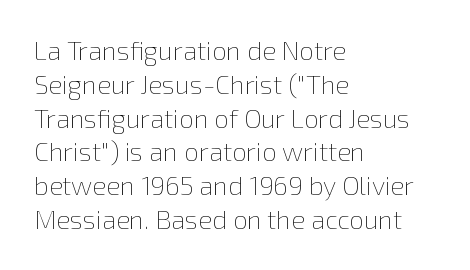
{"italic": "no", "bold": "no", "underline": "no", "align": "left", "line_spacing": "normal", "line_spacing_ratio": 1.3, "letter_spacing": "normal", "letter_spacing_em": 0.0, "glyph_px": 26}
